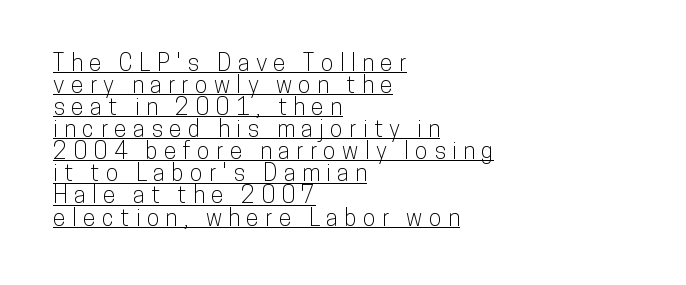
Q: Is the text italic (slanted)? A: No, it is upright.
Q: Is the text underlined? A: Yes.
Q: How is the paragraph aligned? A: Left-aligned.
Q: Is the spacing between letters normal or unusually wide? A: Unusually wide.
Q: Is the spacing between lines tight, normal or loose? A: Tight.
